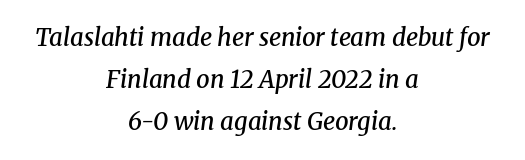
Q: Is the text bold? A: Semi-bold.
Q: Is the text italic (slanted)? A: Yes, it leans right by about 8 degrees.
Q: Is the text underlined? A: No.
Q: How is the paragraph aligned? A: Centered.
Q: Is the spacing between letters normal or unusually wide? A: Normal.
